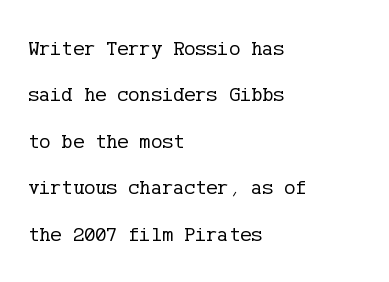
The image shows 21 px text type, upright; set left-aligned, loose line spacing (2.21x), normal letter spacing, not underlined.
